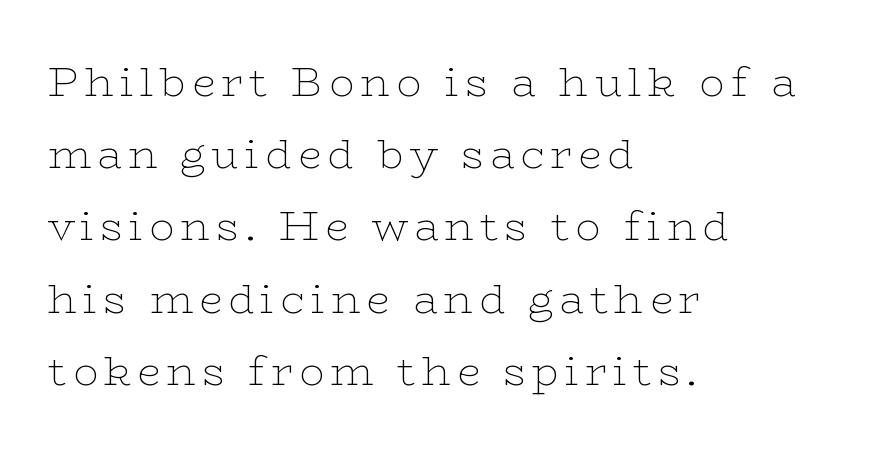
The image shows 42 px thin, wide serif type, upright; set left-aligned, line spacing 1.72x, not underlined; low stroke contrast and a medium x-height.
